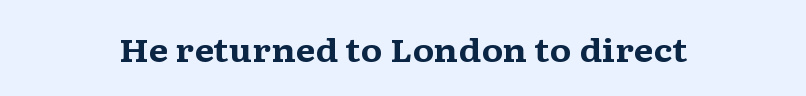
The image shows 32 px bold, wide serif type, upright; set normal letter spacing, not underlined; medium stroke contrast and a medium x-height.
